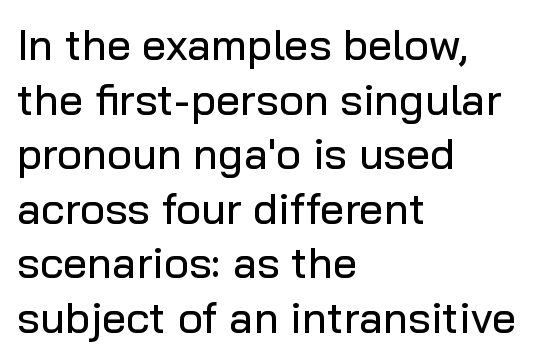
Q: Is the text italic (slanted)? A: No, it is upright.
Q: Is the typeface a serif or a sans-serif typeface? A: Sans-serif.
Q: Is the text underlined? A: No.
Q: How is the paragraph aligned? A: Left-aligned.
Q: Is the spacing between letters normal or unusually wide? A: Normal.
Q: Is the spacing between lines tight, normal or loose? A: Normal.
Q: Width (condensed, normal, or wide)? A: Normal.
Q: Stroke contrast? A: Low.
Q: x-height? A: Medium.
Q: Monospaced? A: No.
